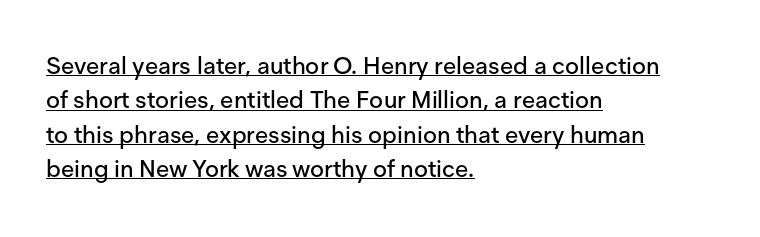
Upright lettering throughout. This rendering leaves character spacing at its baseline value. The vertical gap from one line to the next is medium. The paragraph has a hard left edge and a soft right edge. In designer terms, the underline attribute is active on this setting.
